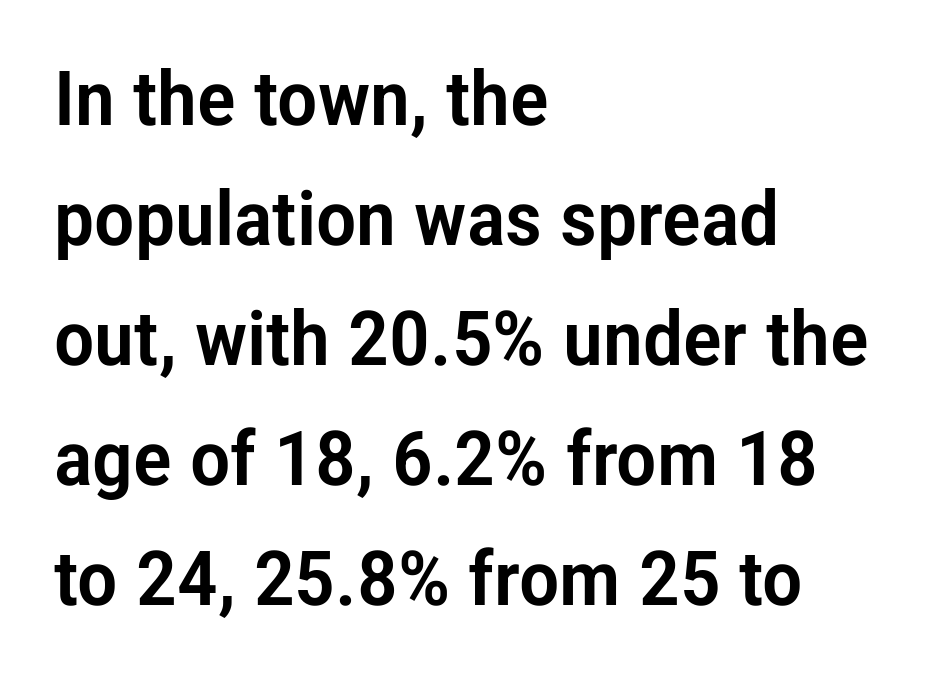
The ragged edge is on the right, which tells us the setting is flush left. Here the designer chose a conventional face with non-uniform glyph widths. Standard letterfit; no display-style spreading of the glyphs. When letters stand straight like this, we call the style roman or upright. Check the space under the baseline: it is left empty. Unlike a traditional serif, this face leaves its strokes unadorned.
